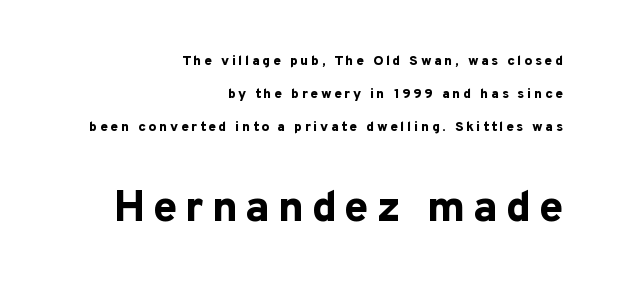
Q: Is the text bold? A: Yes.
Q: Is the text italic (slanted)? A: No, it is upright.
Q: Is the typeface a serif or a sans-serif typeface? A: Sans-serif.
Q: Is the text underlined? A: No.
Q: How is the paragraph aligned? A: Right-aligned.
Q: Is the spacing between lines tight, normal or loose? A: Loose.
Q: Which block of text is set in a larger size, the first (top) or the second (bottom)? A: The second (bottom) one.
Q: Width (condensed, normal, or wide)? A: Normal.
Q: Stroke contrast? A: Low.
Q: x-height? A: Medium.
Q: Monospaced? A: No.
